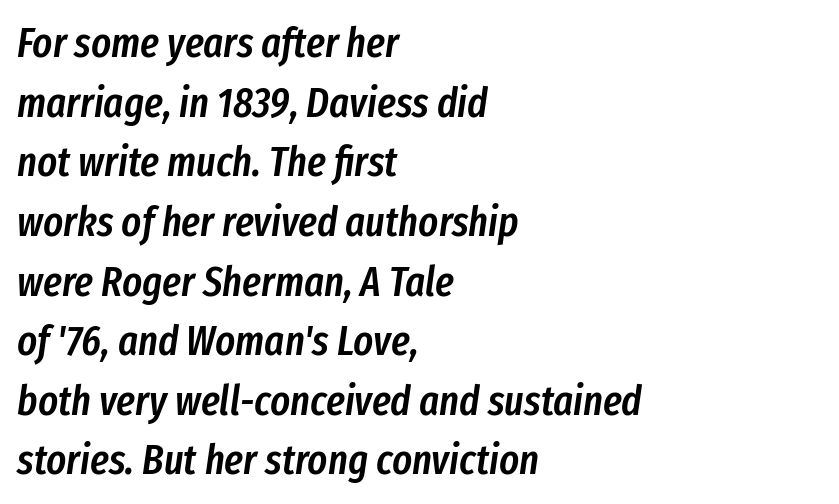
Q: Is the text bold? A: Semi-bold.
Q: Is the text italic (slanted)? A: Yes, it leans right by about 8 degrees.
Q: Is the text underlined? A: No.
Q: How is the paragraph aligned? A: Left-aligned.
Q: Is the spacing between letters normal or unusually wide? A: Normal.
Q: Is the spacing between lines tight, normal or loose? A: Normal.
Q: Width (condensed, normal, or wide)? A: Condensed.
Q: Stroke contrast? A: Low.
Q: x-height? A: Medium.
Q: Monospaced? A: No.
